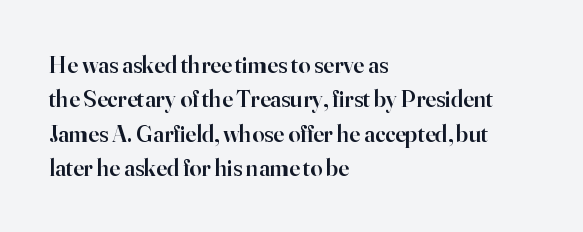
{"italic": "no", "bold": "semi", "underline": "no", "align": "left", "line_spacing": "normal", "line_spacing_ratio": 1.43, "letter_spacing": "normal", "letter_spacing_em": 0.0, "glyph_px": 24}
